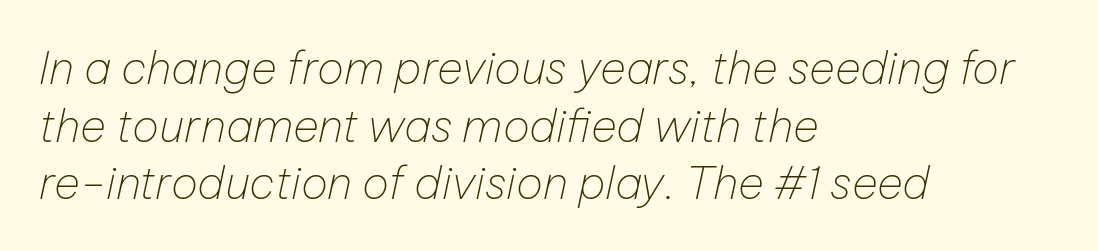
Q: Is the text bold? A: No.
Q: Is the text italic (slanted)? A: Yes, it leans right by about 12 degrees.
Q: Is the text underlined? A: No.
Q: How is the paragraph aligned? A: Left-aligned.
Q: Is the spacing between letters normal or unusually wide? A: Normal.
Q: Is the spacing between lines tight, normal or loose? A: Normal.
Q: Width (condensed, normal, or wide)? A: Normal.
Q: Stroke contrast? A: Low.
Q: x-height? A: Medium.
Q: Monospaced? A: No.
